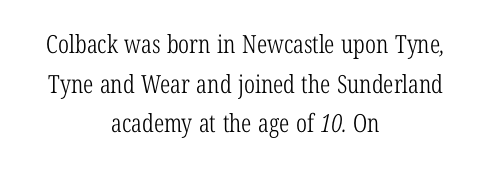
The image shows 25 px text type; set centered, normal line spacing (1.59x), normal letter spacing, not underlined.
